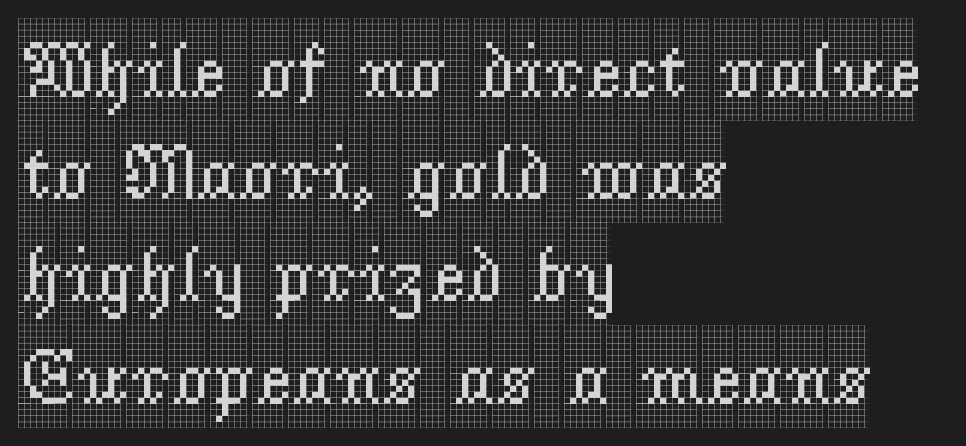
Q: Is the text italic (slanted)? A: No, it is upright.
Q: Is the typeface a serif or a sans-serif typeface? A: Serif.
Q: Is the text underlined? A: No.
Q: How is the paragraph aligned? A: Left-aligned.
Q: Is the spacing between letters normal or unusually wide? A: Normal.
Q: Is the spacing between lines tight, normal or loose? A: Normal.
Q: Width (condensed, normal, or wide)? A: Condensed.
Q: x-height? A: Large.
Q: Monospaced? A: No.
